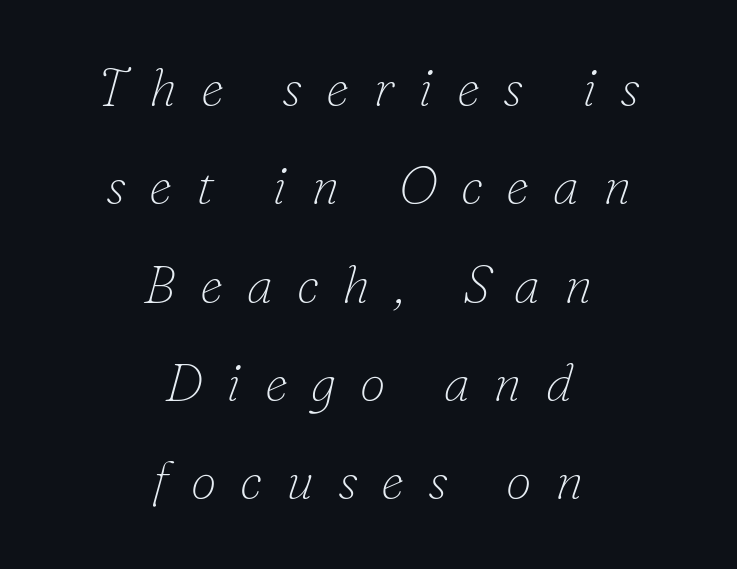
Q: Is the text bold? A: No.
Q: Is the text italic (slanted)? A: Yes, it leans right by about 16 degrees.
Q: Is the typeface a serif or a sans-serif typeface? A: Serif.
Q: Is the text underlined? A: No.
Q: How is the paragraph aligned? A: Centered.
Q: Is the spacing between letters normal or unusually wide? A: Unusually wide.
Q: Width (condensed, normal, or wide)? A: Normal.
Q: Stroke contrast? A: Low.
Q: x-height? A: Small.
Q: Monospaced? A: No.
